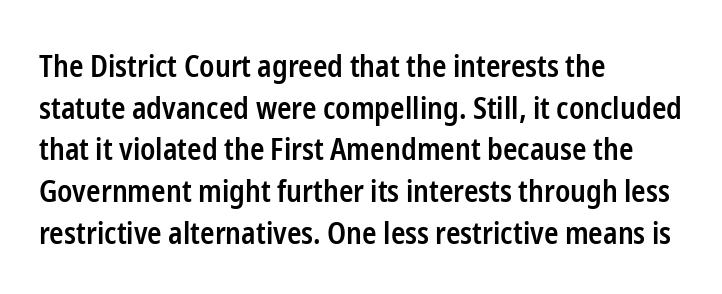
The image shows 30 px semibold, condensed sans-serif type, upright; set left-aligned, normal line spacing (1.39x), normal letter spacing, not underlined; low stroke contrast and a medium x-height.
